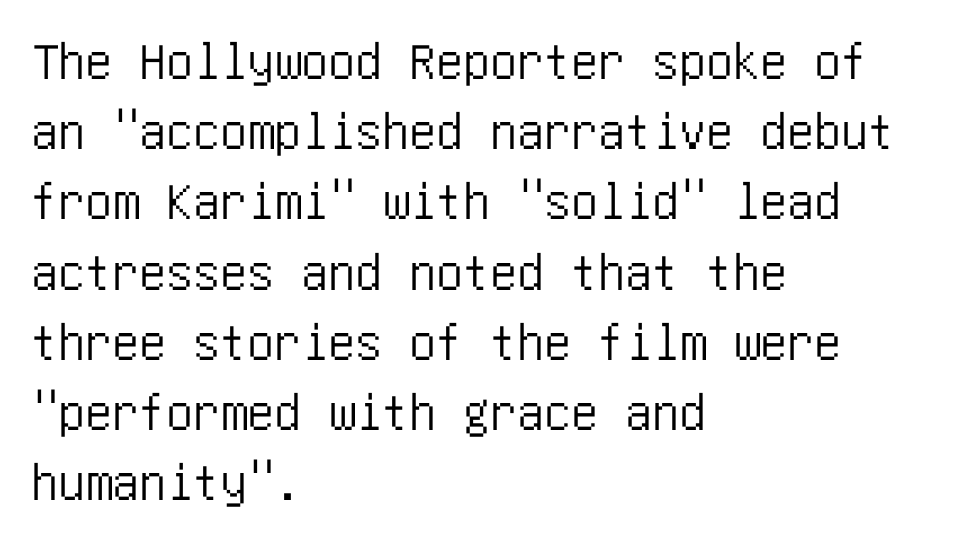
The image shows 54 px condensed sans-serif type, upright; set left-aligned, normal line spacing (1.3x), normal letter spacing, not underlined; low stroke contrast and a large x-height.
